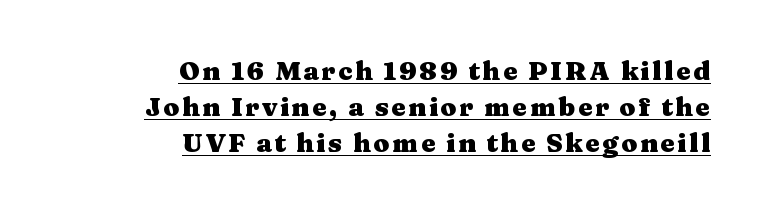
The image shows 26 px bold type, upright; set right-aligned, normal line spacing (1.38x), underlined.
